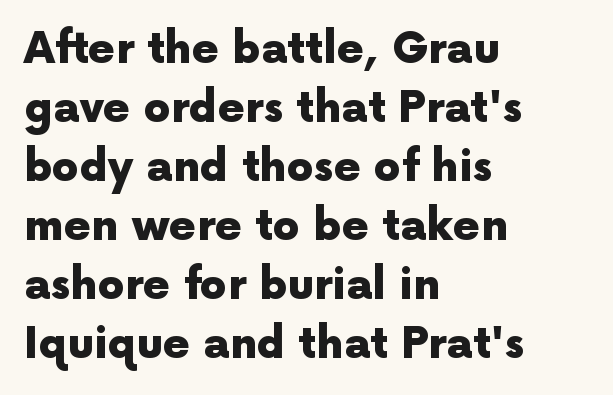
{"serif": "no", "italic": "no", "bold": "yes", "weight": "heavy", "width": "normal", "x_height": "medium", "monospaced": "no", "underline": "no", "align": "left", "line_spacing": "normal", "line_spacing_ratio": 1.37, "letter_spacing": "normal", "letter_spacing_em": 0.0, "glyph_px": 43}
